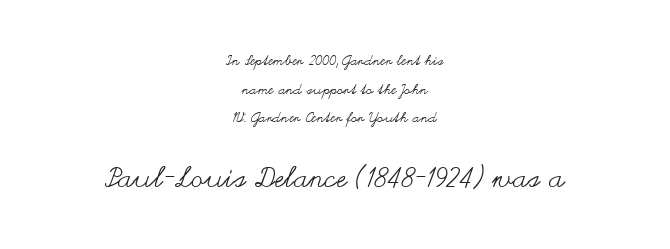
The image shows 28 px regular-weight, wide type; set centered, loose line spacing (2.04x), normal letter spacing, not underlined; the second (bottom) block is 2.0x larger; medium stroke contrast and a small x-height.
